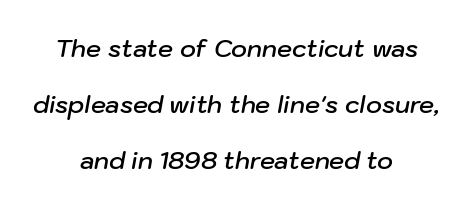
{"italic": "yes", "lean": "right", "slant_degrees": 10, "bold": "semi", "underline": "no", "align": "center", "line_spacing": "loose", "line_spacing_ratio": 2.34, "letter_spacing": "normal", "letter_spacing_em": 0.0, "glyph_px": 24}
